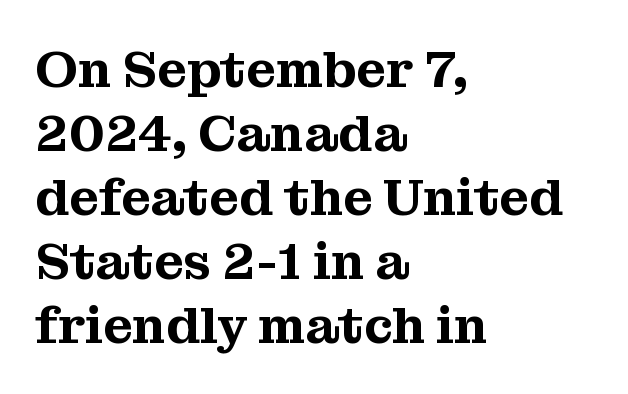
The image shows 52 px serif type, upright; set left-aligned, line spacing 1.23x, normal letter spacing, not underlined; medium stroke contrast and a medium x-height.
